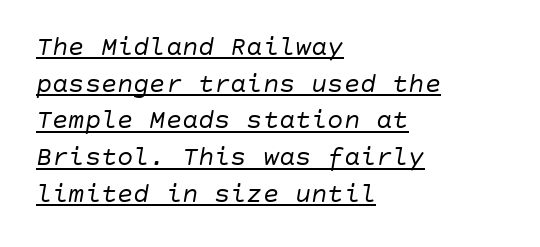
The image shows 27 px text type, italic (leaning right); set left-aligned, normal line spacing (1.36x), normal letter spacing, underlined.
